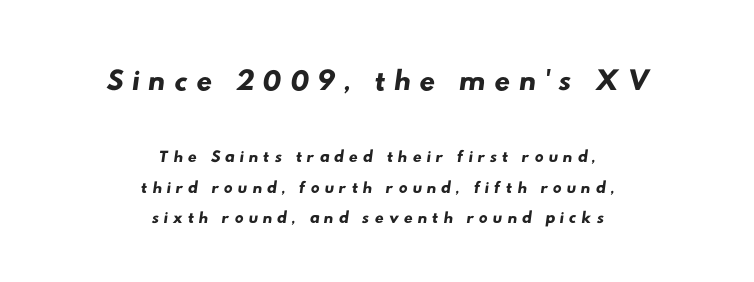
The letters advance in unequal steps, a hallmark of proportional type. The rendering shows plain stroke endings on the letterforms — a sans-serif design. The first block has been scaled up relative to the second. Each line is balanced around a shared central axis. The string is rendered with underlining switched off.
